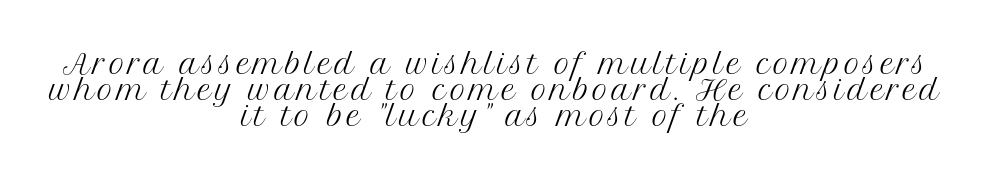
The weight would be labelled regular, book, light, or lighter still. The rag falls on both sides of this text block equally. Rows of type sit shoulder to shoulder in the vertical direction. Has an underline been added? It has not.
